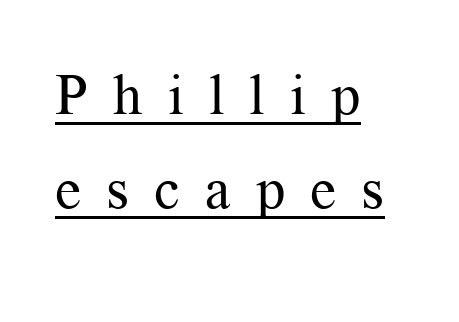
Unlike italic type, these characters show no tilt at all. Typeset ragged right — the left edge is the straight one. Vertical stems look standard width or narrower in stroke. This sample uses a serif face. The rendering uses the underline text-decoration.
